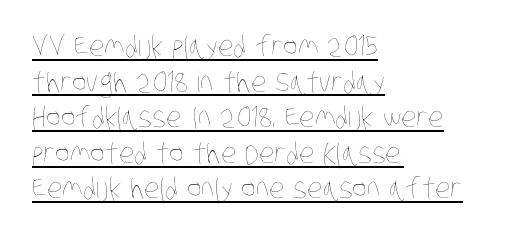
{"bold": "no", "weight": "thin", "width": "condensed", "stroke_contrast": "low", "x_height": "large", "monospaced": "no", "underline": "yes", "align": "left", "line_spacing": "normal", "line_spacing_ratio": 1.27, "letter_spacing": "normal", "letter_spacing_em": 0.0, "glyph_px": 28}
